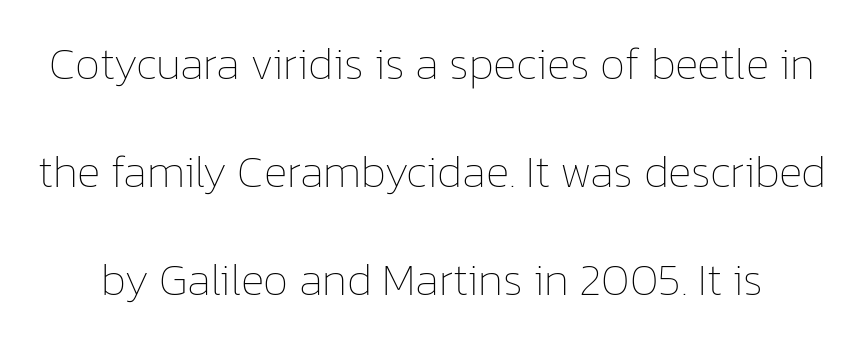
Loosely led — the rows are spread out. Varying glyph widths throughout — classic text-font behaviour. In terms of letterspacing, this is plain default setting. The axis of the letterforms is exactly vertical.
